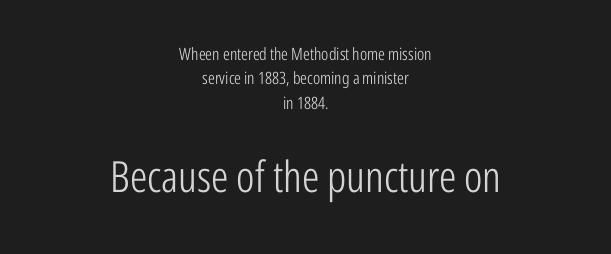
The cut favours lightness, reaching ordinary text weight at its darkest. Caption: standard tracking, unaltered. Interline gaps are of average width in this sample. This sample is center-justified, so both line endings float freely. Character widths vary here, with narrow letters taking less room than wide ones. Size hierarchy here favors the trailing block over the leading one.
